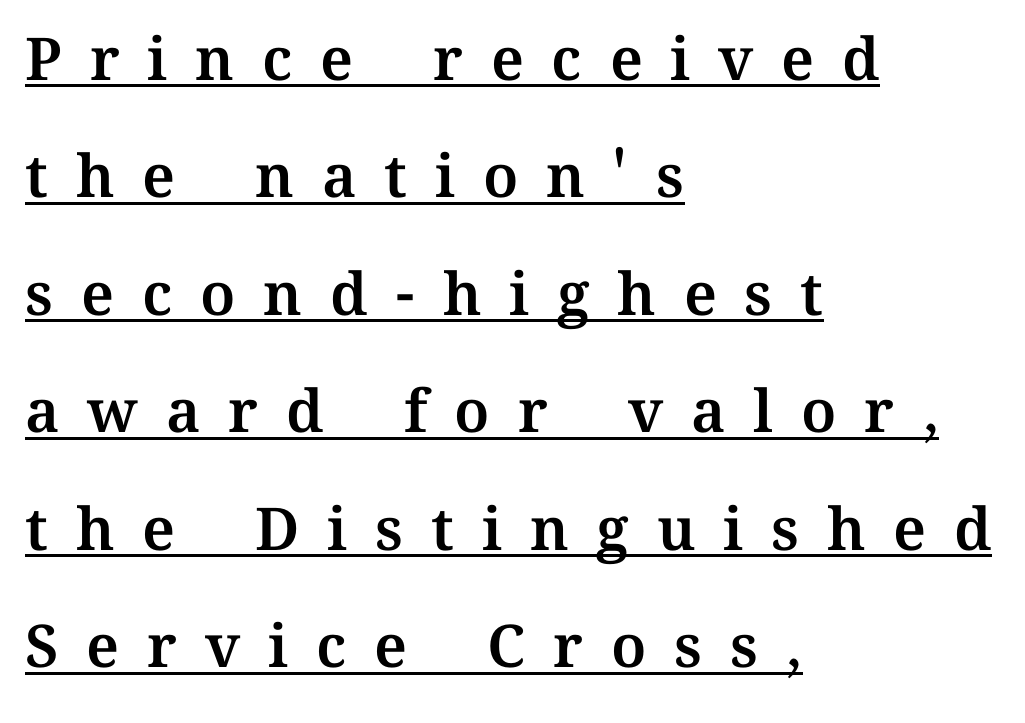
Q: Is the text italic (slanted)? A: No, it is upright.
Q: Is the text underlined? A: Yes.
Q: How is the paragraph aligned? A: Left-aligned.
Q: Is the spacing between letters normal or unusually wide? A: Unusually wide.
Q: Is the spacing between lines tight, normal or loose? A: Loose.
Q: Width (condensed, normal, or wide)? A: Normal.
Q: Stroke contrast? A: Medium.
Q: x-height? A: Medium.
Q: Monospaced? A: No.
